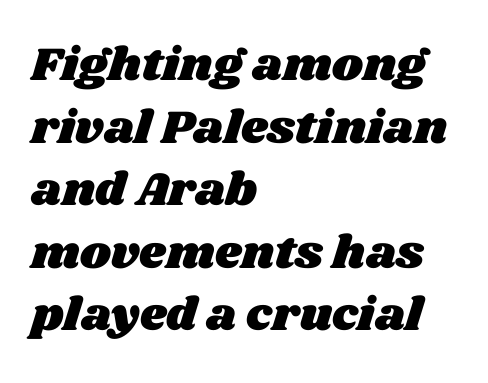
{"width": "wide", "stroke_contrast": "medium", "x_height": "large", "monospaced": "no", "underline": "no", "align": "left", "line_spacing": "normal", "line_spacing_ratio": 1.33, "letter_spacing": "normal", "letter_spacing_em": 0.0, "glyph_px": 47}
